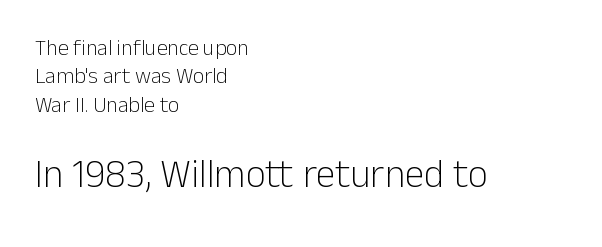
Q: Is the text bold? A: No.
Q: Is the text italic (slanted)? A: No, it is upright.
Q: Is the typeface a serif or a sans-serif typeface? A: Sans-serif.
Q: Is the text underlined? A: No.
Q: How is the paragraph aligned? A: Left-aligned.
Q: Is the spacing between letters normal or unusually wide? A: Normal.
Q: Is the spacing between lines tight, normal or loose? A: Normal.
Q: Which block of text is set in a larger size, the first (top) or the second (bottom)? A: The second (bottom) one.
Q: Width (condensed, normal, or wide)? A: Normal.
Q: Stroke contrast? A: Low.
Q: x-height? A: Medium.
Q: Monospaced? A: No.
